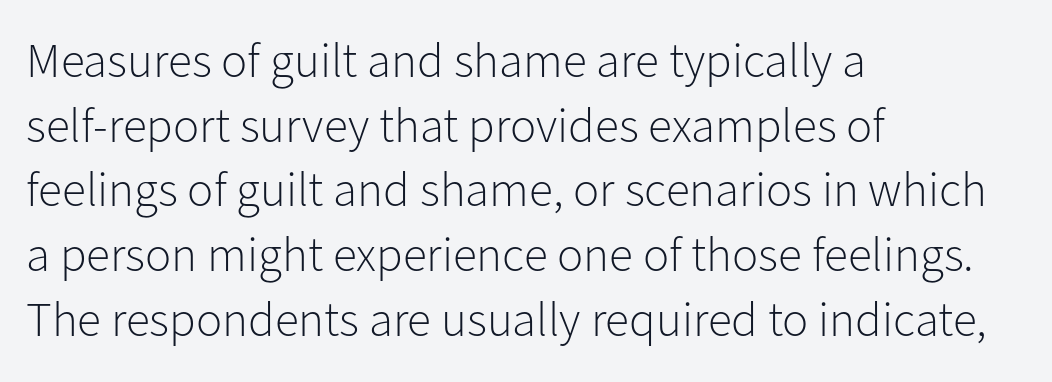
Q: Is the text bold? A: No.
Q: Is the text italic (slanted)? A: No, it is upright.
Q: Is the typeface a serif or a sans-serif typeface? A: Sans-serif.
Q: Is the text underlined? A: No.
Q: How is the paragraph aligned? A: Left-aligned.
Q: Is the spacing between letters normal or unusually wide? A: Normal.
Q: Is the spacing between lines tight, normal or loose? A: Normal.
Q: Width (condensed, normal, or wide)? A: Normal.
Q: Stroke contrast? A: Low.
Q: x-height? A: Medium.
Q: Monospaced? A: No.
